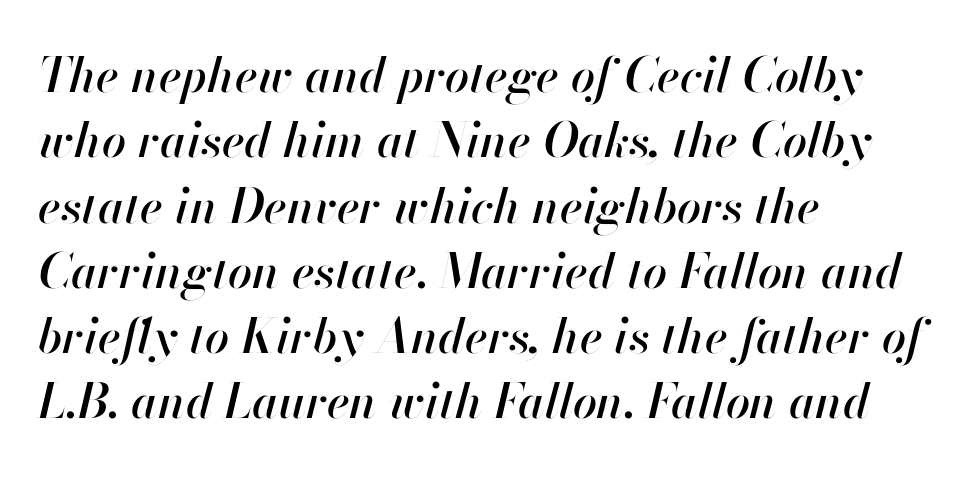
The image shows 48 px text type, italic (leaning right); set left-aligned, normal line spacing (1.36x), normal letter spacing, not underlined; high stroke contrast and a small x-height.
